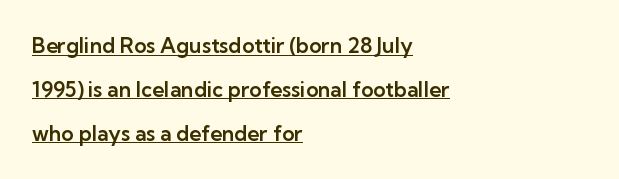
{"italic": "no", "underline": "yes", "align": "left", "line_spacing": "loose", "line_spacing_ratio": 2.09, "letter_spacing": "normal", "letter_spacing_em": 0.0, "glyph_px": 21}
